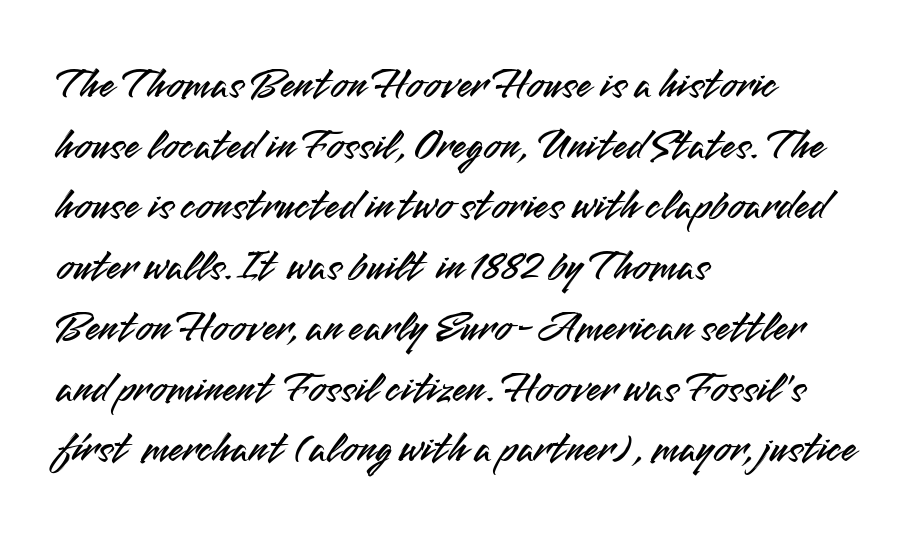
Left-aligned paragraph, ragged on the right. Character widths vary here, with narrow letters taking less room than wide ones. The passage shown is typeset with a sans-serif family. The area under the type is left untouched.
